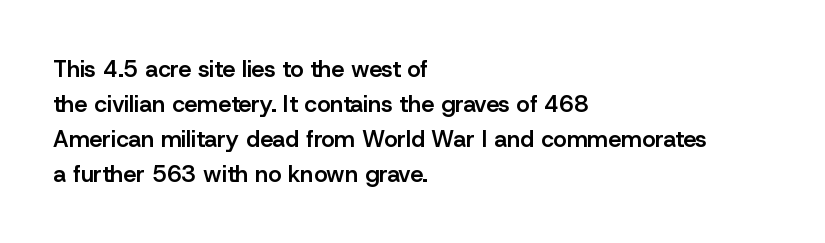
{"italic": "no", "bold": "semi", "underline": "no", "align": "left", "line_spacing": "normal", "line_spacing_ratio": 1.52, "letter_spacing": "normal", "letter_spacing_em": 0.0, "glyph_px": 23}
